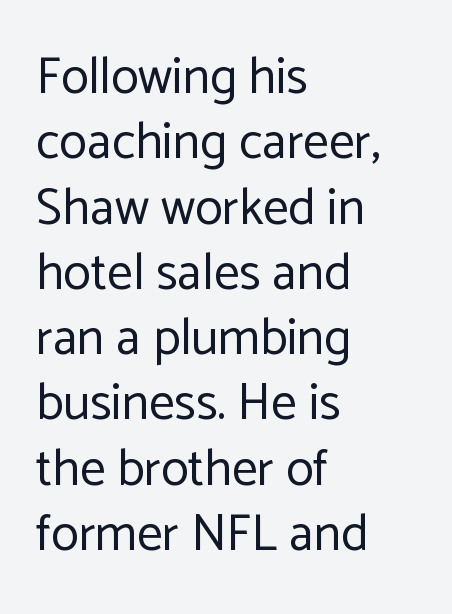
Is the letter spacing exaggerated? No — it looks like the ordinary default. Designer's note — italics off, roman on. Clear beneath every line of the passage. Observe the absence of serifs on each vertical stroke in this sample. Spacing verdict: proportional, widths tailored to each character.
